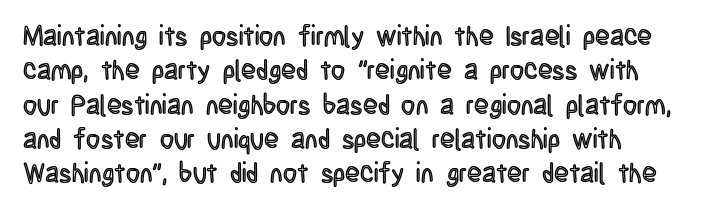
The image shows 27 px text type, upright; set normal line spacing (1.27x), normal letter spacing, not underlined.
